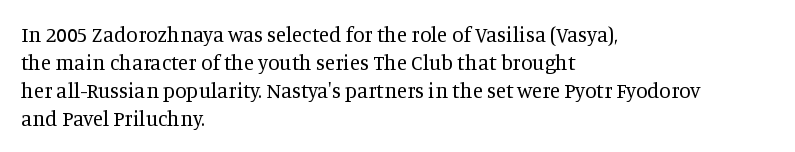
{"italic": "no", "bold": "no", "underline": "no", "align": "left", "line_spacing": "normal", "line_spacing_ratio": 1.33, "letter_spacing": "normal", "letter_spacing_em": 0.0, "glyph_px": 21}
